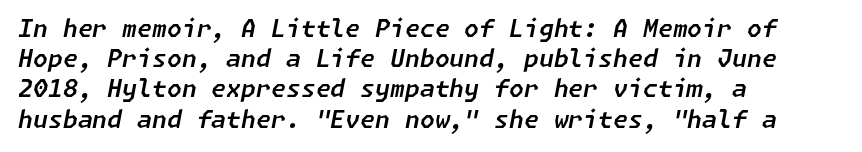
Clear beneath every line of the passage. The face used here has a pronounced slope to its letters. The lines in this sample share a left origin and differ only in where they stop. Students, note that the glyphs here touch the page at normal intervals. The vertical gap from one line to the next is medium.
